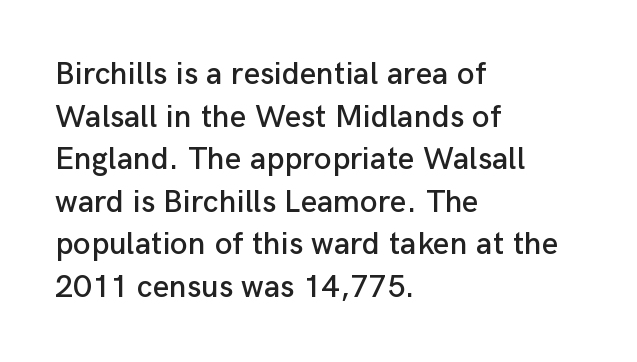
Q: Is the text italic (slanted)? A: No, it is upright.
Q: Is the typeface a serif or a sans-serif typeface? A: Sans-serif.
Q: Is the text underlined? A: No.
Q: How is the paragraph aligned? A: Left-aligned.
Q: Is the spacing between letters normal or unusually wide? A: Normal.
Q: Is the spacing between lines tight, normal or loose? A: Normal.
Q: Width (condensed, normal, or wide)? A: Normal.
Q: Stroke contrast? A: Low.
Q: x-height? A: Medium.
Q: Monospaced? A: No.
